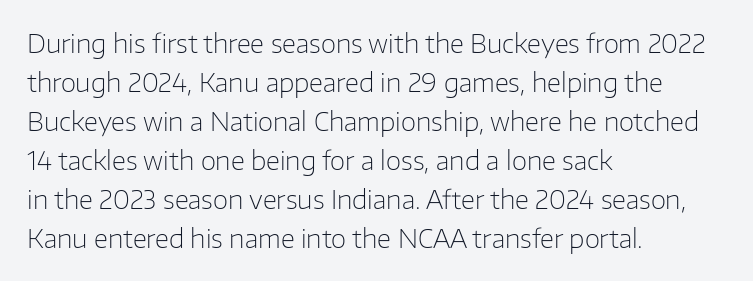
The image shows 25 px text type, upright; set left-aligned, normal line spacing (1.56x), normal letter spacing, not underlined.
